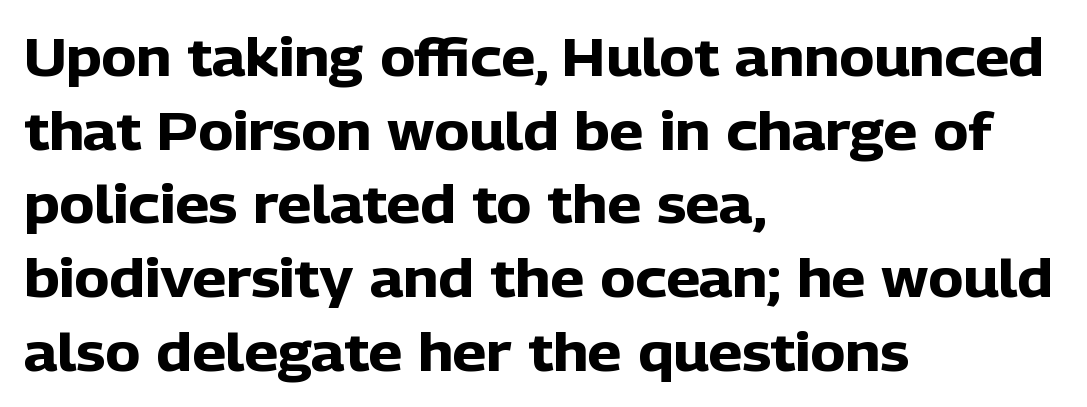
Q: Is the text bold? A: Yes.
Q: Is the text italic (slanted)? A: No, it is upright.
Q: Is the typeface a serif or a sans-serif typeface? A: Sans-serif.
Q: Is the text underlined? A: No.
Q: How is the paragraph aligned? A: Left-aligned.
Q: Is the spacing between letters normal or unusually wide? A: Normal.
Q: Is the spacing between lines tight, normal or loose? A: Normal.
Q: Width (condensed, normal, or wide)? A: Normal.
Q: Stroke contrast? A: Low.
Q: x-height? A: Medium.
Q: Monospaced? A: No.
